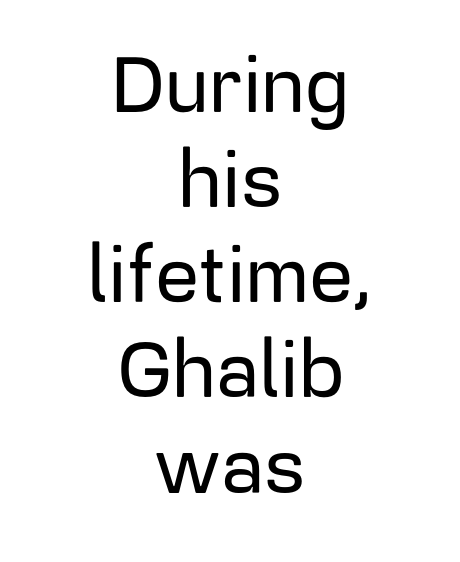
The image shows 78 px sans-serif type, upright; set centered, line spacing 1.22x, normal letter spacing, not underlined; low stroke contrast and a medium x-height.
